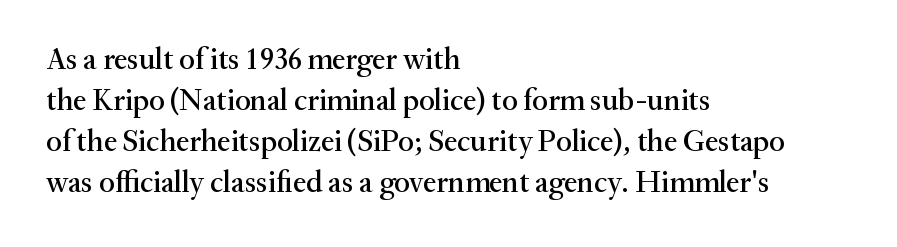
{"serif": "yes", "italic": "no", "width": "normal", "stroke_contrast": "medium", "x_height": "small", "monospaced": "no", "underline": "no", "align": "left", "line_spacing": "normal", "line_spacing_ratio": 1.37, "letter_spacing": "normal", "letter_spacing_em": 0.0, "glyph_px": 30}
